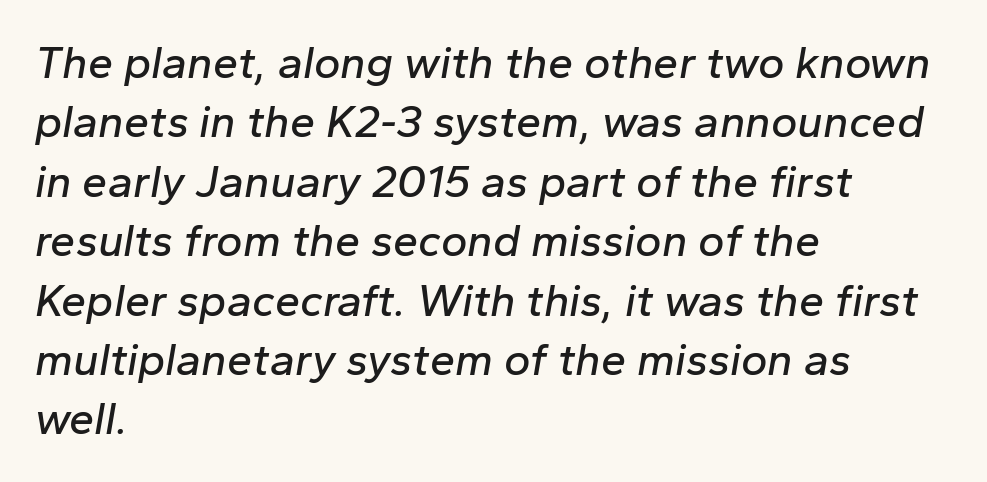
The image shows 45 px text type, italic (leaning right); set left-aligned, normal line spacing (1.32x), normal letter spacing, not underlined; low stroke contrast and a medium x-height.
